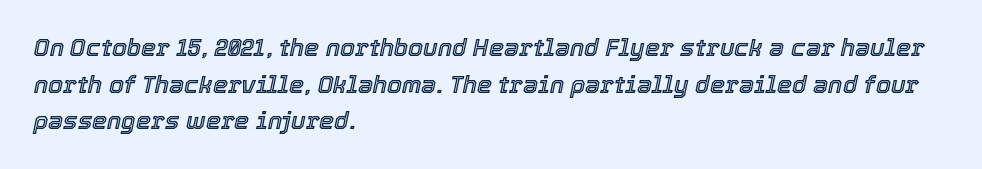
Students, observe: this is what conventionally led text looks like. The zone under the glyphs is completely vacant. The letters sit at their default tracking, neither squeezed nor spread. Looking at the ascenders, they clearly lean. Reading down the block, your eye returns to a fixed left position each line.
